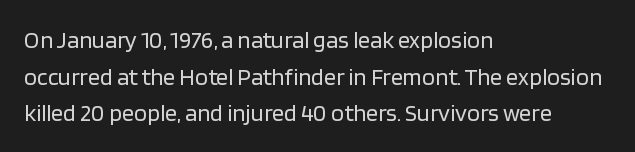
{"italic": "no", "bold": "no", "underline": "no", "align": "left", "line_spacing": "normal", "line_spacing_ratio": 1.53, "letter_spacing": "normal", "letter_spacing_em": 0.0, "glyph_px": 24}
